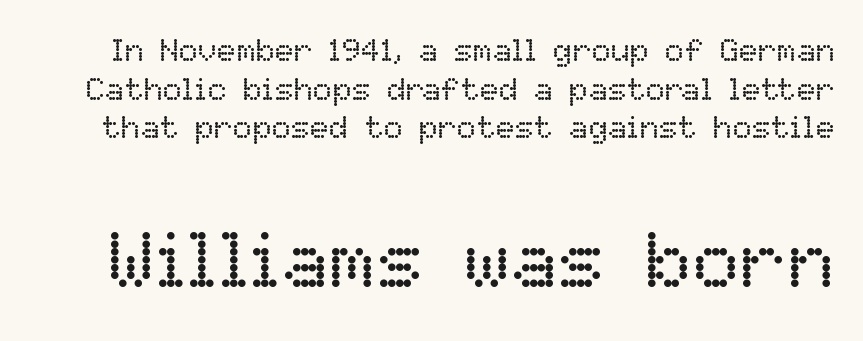
{"italic": "no", "bold": "no", "weight": "regular", "width": "normal", "stroke_contrast": "low", "x_height": "medium", "monospaced": "no", "underline": "no", "line_spacing_ratio": 1.21, "letter_spacing": "normal", "letter_spacing_em": 0.0, "larger_block": "second", "size_ratio": 2.47, "glyph_px": 79}
